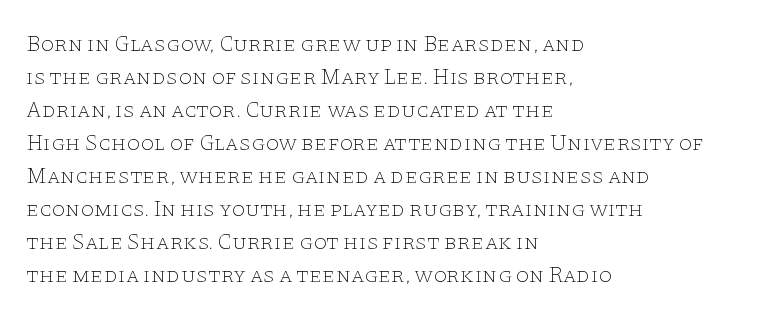
The image shows 22 px text type, upright; set left-aligned, normal line spacing (1.5x), normal letter spacing, not underlined.
